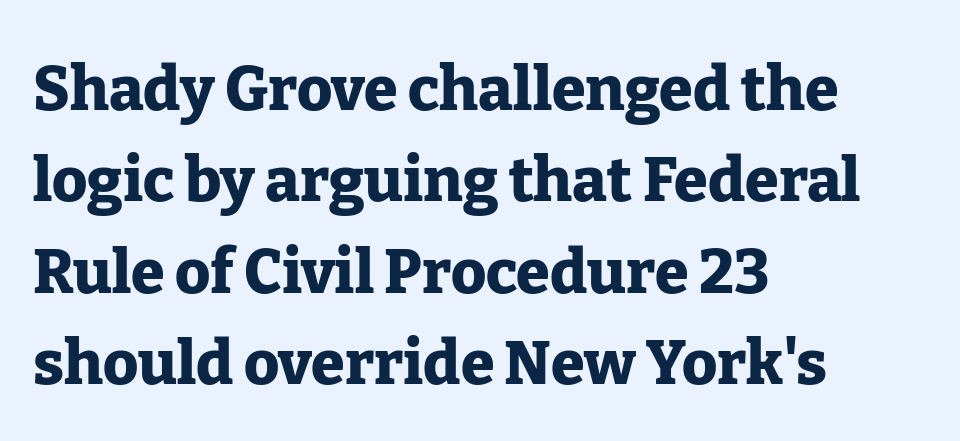
The image shows 61 px heavy serif type, upright; set left-aligned, normal line spacing (1.5x), normal letter spacing, not underlined; low stroke contrast and a medium x-height.
